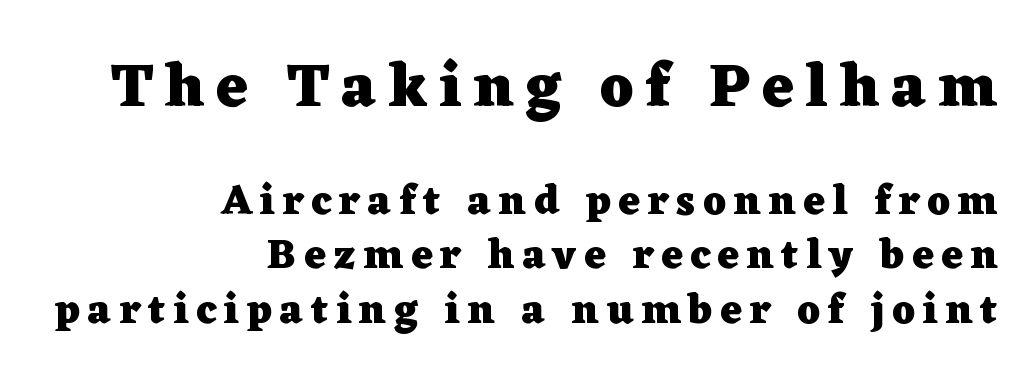
The image shows 61 px heavy, wide serif type, upright; set right-aligned, normal line spacing (1.34x), not underlined; the first (top) block is 1.49x larger; low stroke contrast and a medium x-height.
